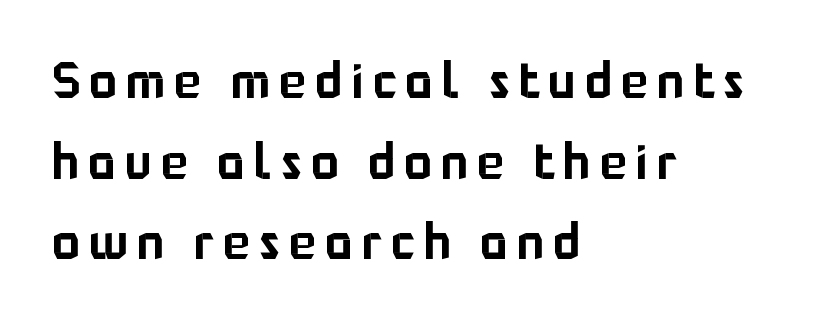
{"serif": "no", "italic": "no", "width": "normal", "stroke_contrast": "low", "x_height": "medium", "monospaced": "no", "underline": "no", "align": "left", "line_spacing": "normal", "line_spacing_ratio": 1.58, "glyph_px": 51}
